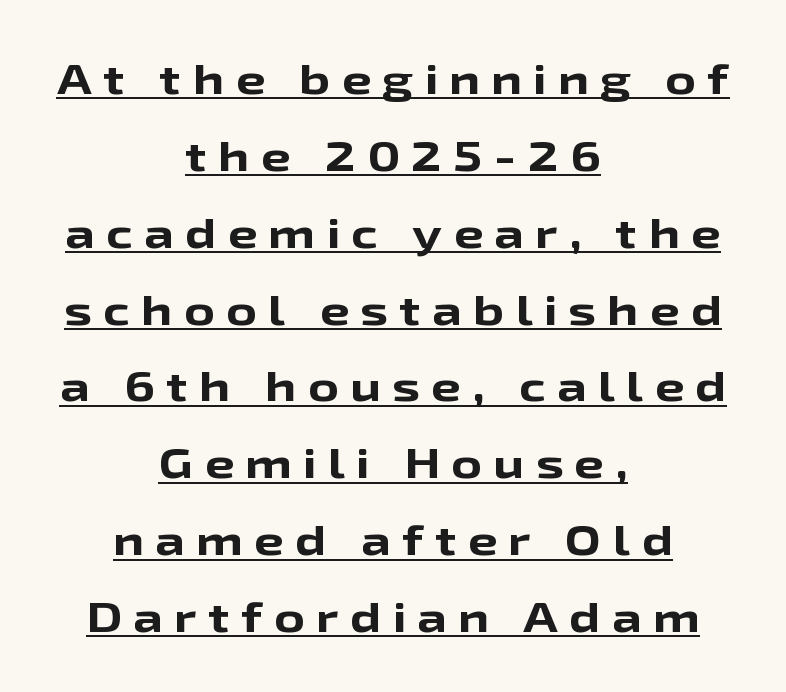
The image shows 42 px bold, wide sans-serif type, upright; set centered, line spacing 1.83x, unusually wide letter spacing (+0.27 em), underlined; low stroke contrast and a medium x-height.
